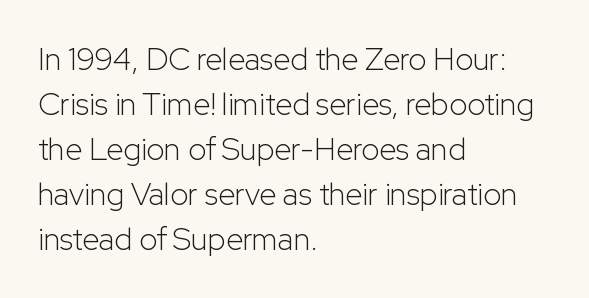
{"serif": "no", "italic": "no", "bold": "no", "weight": "light", "width": "normal", "stroke_contrast": "low", "x_height": "medium", "monospaced": "no", "underline": "no", "align": "left", "line_spacing": "normal", "line_spacing_ratio": 1.45, "letter_spacing": "normal", "letter_spacing_em": 0.0, "glyph_px": 31}
